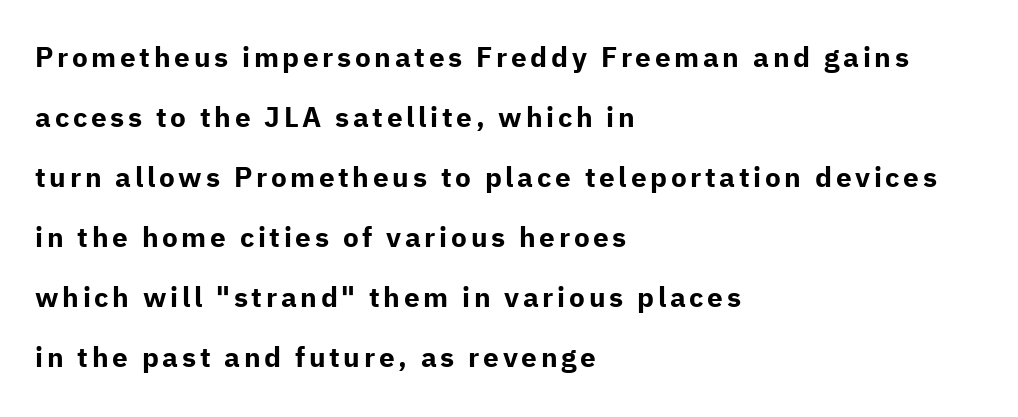
The image shows 28 px bold sans-serif type, upright; set left-aligned, loose line spacing (2.14x), not underlined; low stroke contrast and a medium x-height.
